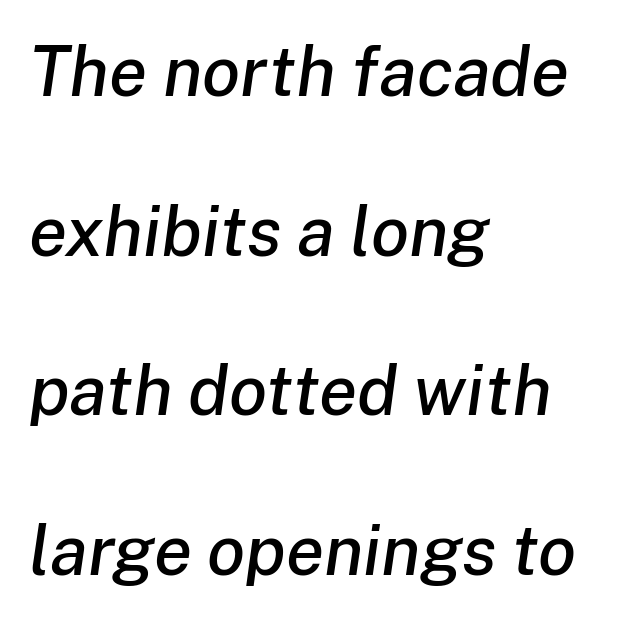
The typography opts for an oblique posture over an upright one. Interline gaps are noticeably wide in this sample. Letters rest on an invisible, unmarked baseline. Proportional: the letters do not fall into vertical columns. Line beginnings align vertically; line endings do not.
